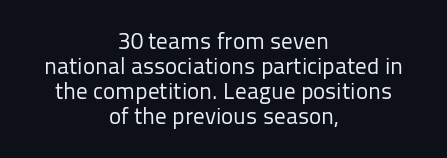
Q: Is the text bold? A: No.
Q: Is the text italic (slanted)? A: No, it is upright.
Q: Is the text underlined? A: No.
Q: How is the paragraph aligned? A: Centered.
Q: Is the spacing between letters normal or unusually wide? A: Normal.
Q: Is the spacing between lines tight, normal or loose? A: Tight.
